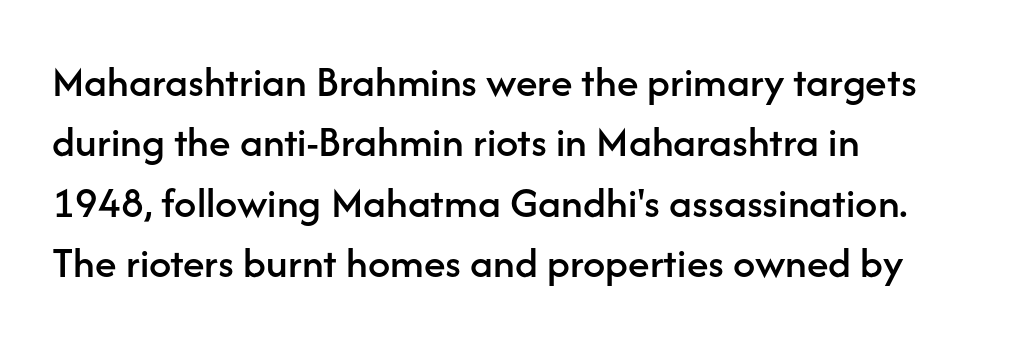
The image shows 44 px sans-serif type, upright; set left-aligned, normal line spacing (1.37x), normal letter spacing, not underlined; low stroke contrast and a medium x-height.
